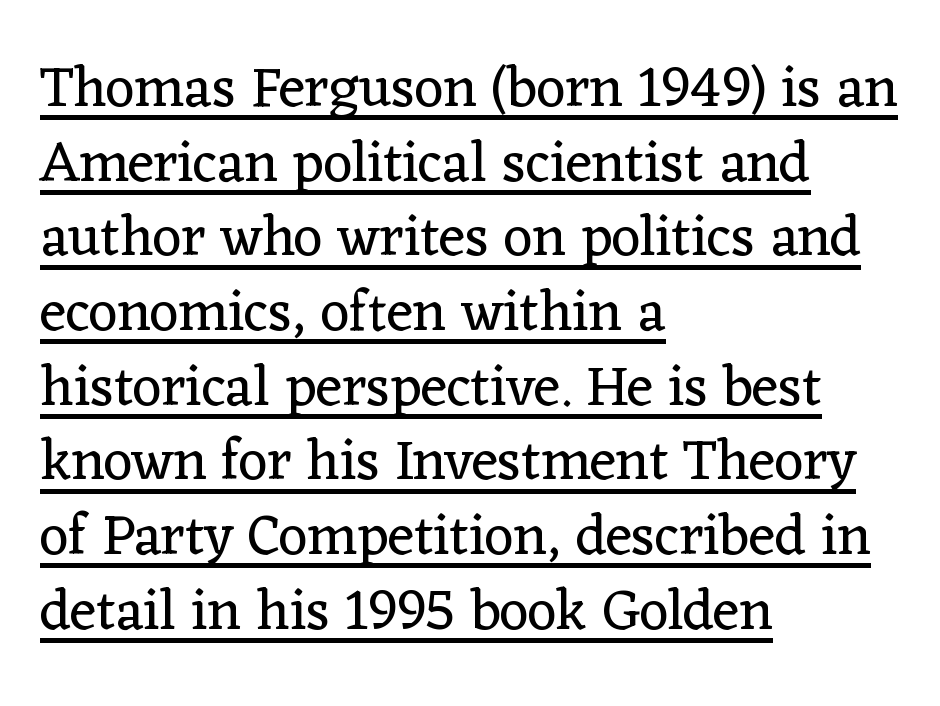
The image shows 57 px regular-weight serif type, upright; set left-aligned, normal line spacing (1.31x), normal letter spacing, underlined; low stroke contrast and a medium x-height.
